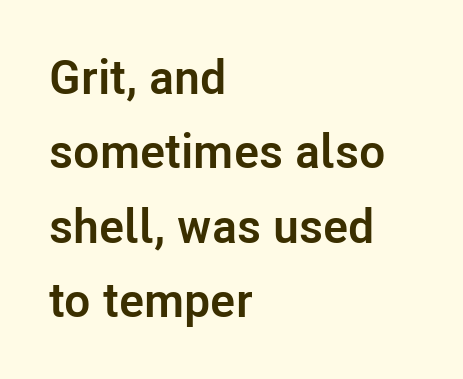
Q: Is the text bold? A: Yes.
Q: Is the text italic (slanted)? A: No, it is upright.
Q: Is the typeface a serif or a sans-serif typeface? A: Sans-serif.
Q: Is the text underlined? A: No.
Q: How is the paragraph aligned? A: Left-aligned.
Q: Is the spacing between letters normal or unusually wide? A: Normal.
Q: Is the spacing between lines tight, normal or loose? A: Normal.
Q: Width (condensed, normal, or wide)? A: Normal.
Q: Stroke contrast? A: Low.
Q: x-height? A: Medium.
Q: Monospaced? A: No.
